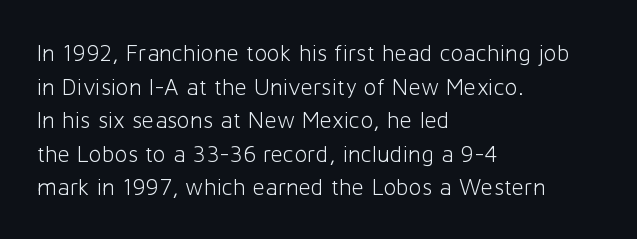
Does the copy run flush right? No — it runs flush left. Does extra space separate the letters? No, they use regular spacing. The letters look calm and open, with moderate or lighter stems. Beneath every word, the page is bare. Normally led — the rows are evenly, conventionally spaced.
